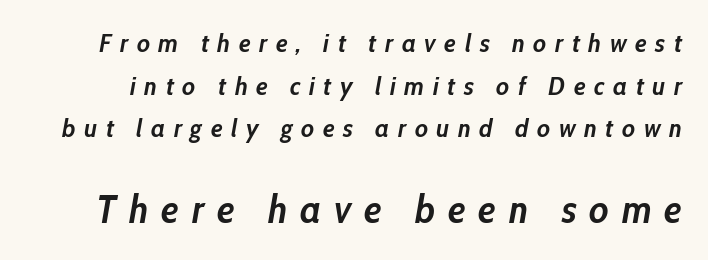
{"italic": "yes", "lean": "right", "slant_degrees": 10, "bold": "yes", "weight": "semibold", "width": "condensed", "stroke_contrast": "low", "x_height": "medium", "monospaced": "no", "underline": "no", "line_spacing": "normal", "line_spacing_ratio": 1.64, "letter_spacing": "wide", "letter_spacing_em": 0.33, "larger_block": "second", "size_ratio": 1.5, "glyph_px": 39}
